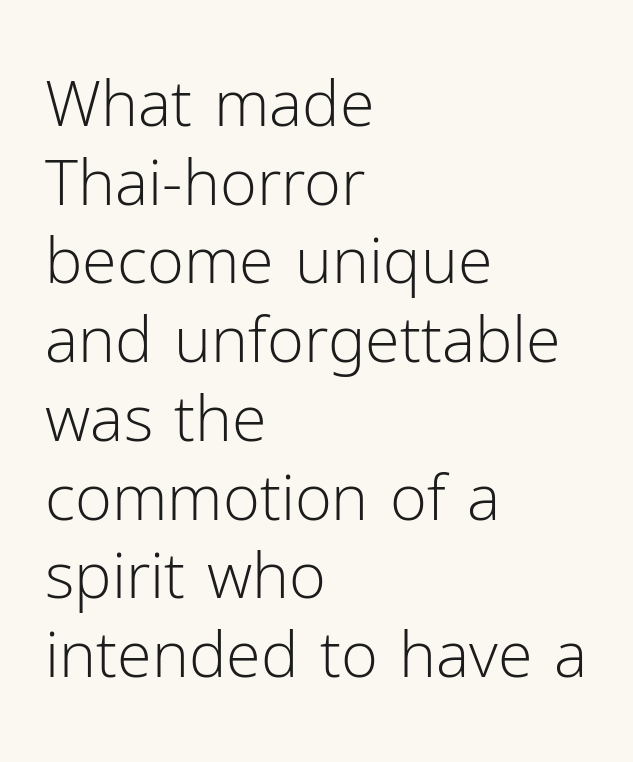
Q: Is the text bold? A: No.
Q: Is the text italic (slanted)? A: No, it is upright.
Q: Is the typeface a serif or a sans-serif typeface? A: Sans-serif.
Q: Is the text underlined? A: No.
Q: How is the paragraph aligned? A: Left-aligned.
Q: Is the spacing between letters normal or unusually wide? A: Normal.
Q: Is the spacing between lines tight, normal or loose? A: Normal.
Q: Width (condensed, normal, or wide)? A: Normal.
Q: Stroke contrast? A: Low.
Q: x-height? A: Medium.
Q: Monospaced? A: No.
